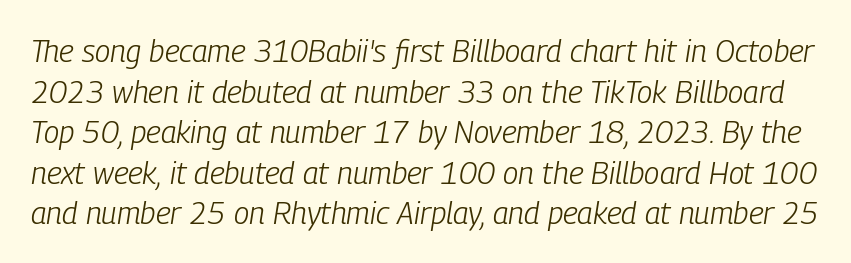
Looks like regular typesetting: each glyph gets only the width it needs. Reading down the column, the eye jumps a familiar distance to each next line. Is the type slanted? Yes — the strokes lean at a clear angle. Is the type heavy? It reads as light-to-regular instead. No extra tracking has been applied to these lines. Only glyphs here, with clear space below each row.
